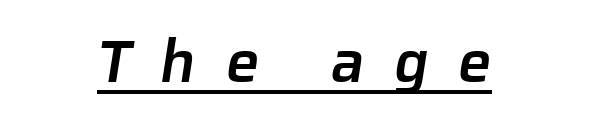
Q: Is the text bold? A: Semi-bold.
Q: Is the typeface a serif or a sans-serif typeface? A: Sans-serif.
Q: Is the text underlined? A: Yes.
Q: Is the spacing between letters normal or unusually wide? A: Unusually wide.
Q: Width (condensed, normal, or wide)? A: Normal.
Q: Stroke contrast? A: Low.
Q: x-height? A: Medium.
Q: Monospaced? A: No.
